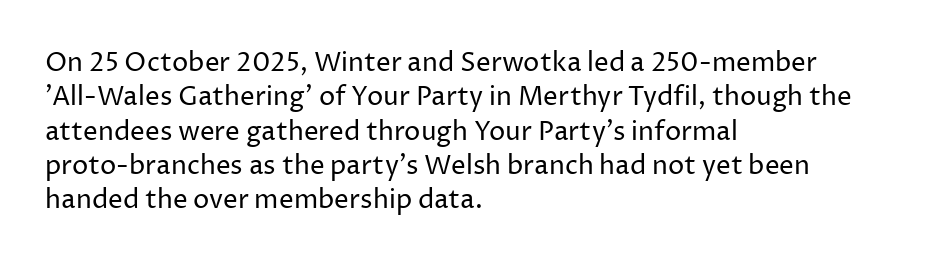
{"italic": "no", "bold": "no", "underline": "no", "align": "left", "line_spacing": "normal", "line_spacing_ratio": 1.32, "letter_spacing": "normal", "letter_spacing_em": 0.0, "glyph_px": 26}
